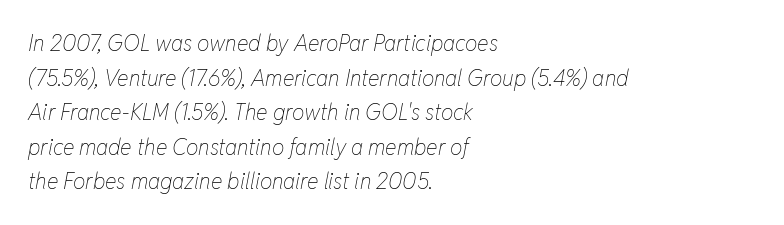
{"italic": "yes", "lean": "right", "slant_degrees": 11, "bold": "no", "underline": "no", "align": "left", "line_spacing": "normal", "line_spacing_ratio": 1.57, "letter_spacing": "normal", "letter_spacing_em": 0.0, "glyph_px": 22}
